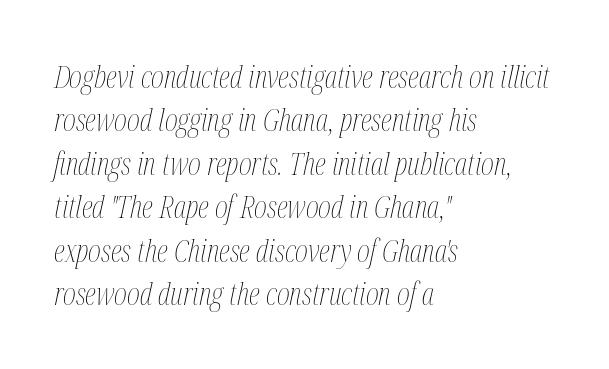
The image shows 31 px thin, condensed type, italic (leaning right); set left-aligned, normal line spacing (1.4x), normal letter spacing, not underlined; medium stroke contrast and a medium x-height.
